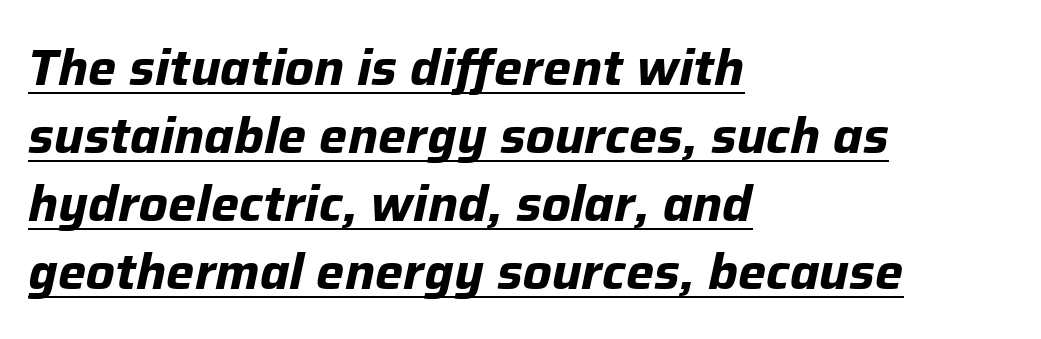
An italicized treatment has been applied to the whole sample. Has an underline been added? It has. Alignment: flush left. These lines sit exactly where default settings would place them. Set as a true bold cut, around the 700 mark.
